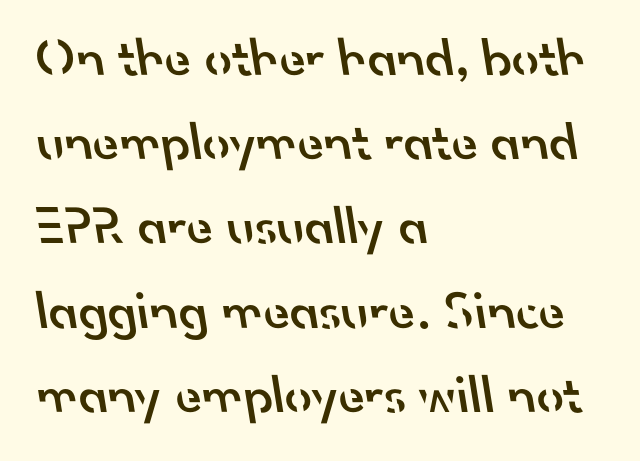
The image shows 54 px semibold sans-serif type; set left-aligned, normal line spacing (1.56x), normal letter spacing, not underlined; low stroke contrast and a small x-height.
